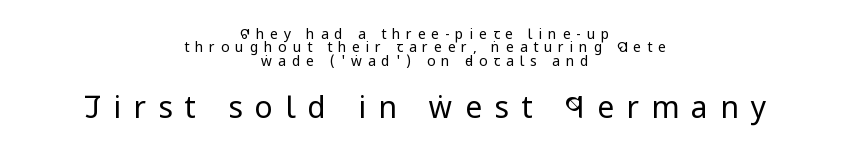
The image shows 30 px regular-weight, condensed sans-serif type, upright; set centered, tight line spacing (0.95x), unusually wide letter spacing (+0.41 em), not underlined; the second (bottom) block is 2.14x larger; low stroke contrast and a large x-height.
